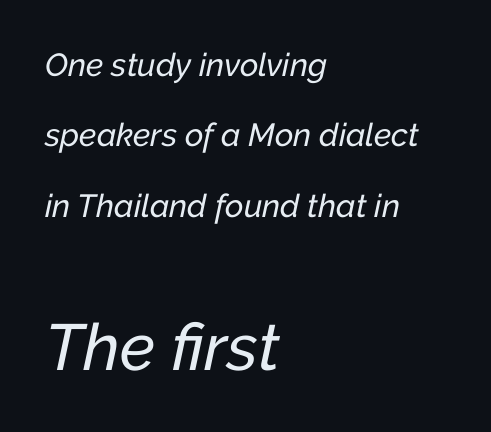
The image shows 65 px text type, italic (leaning right); set left-aligned, loose line spacing (2.2x), normal letter spacing, not underlined; the second (bottom) block is 2.03x larger; low stroke contrast and a medium x-height.
